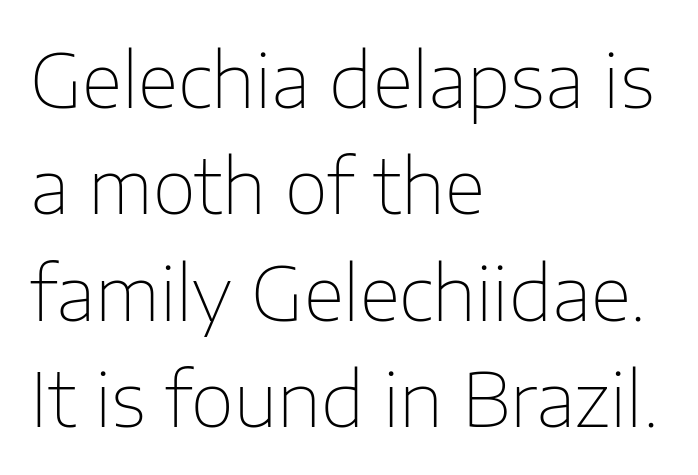
The image shows 75 px thin sans-serif type, upright; set left-aligned, normal line spacing (1.42x), normal letter spacing, not underlined; low stroke contrast and a medium x-height.
